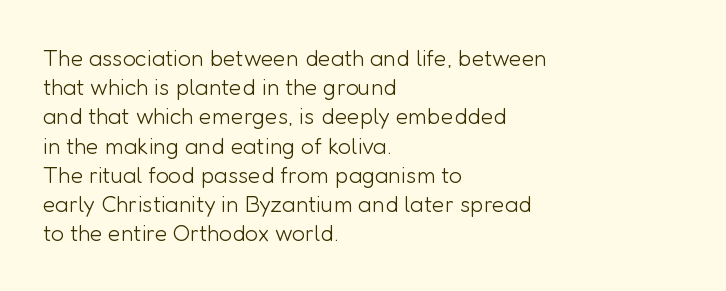
{"italic": "no", "bold": "no", "underline": "no", "align": "left", "line_spacing": "normal", "line_spacing_ratio": 1.27, "letter_spacing": "normal", "letter_spacing_em": 0.0, "glyph_px": 23}
